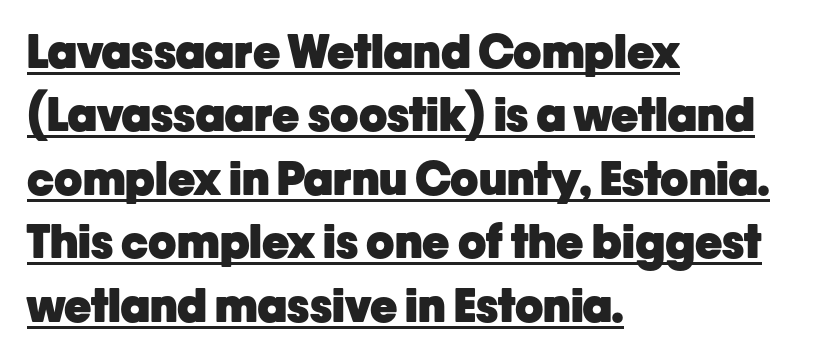
{"serif": "no", "italic": "no", "bold": "yes", "weight": "heavy", "width": "normal", "stroke_contrast": "low", "x_height": "medium", "monospaced": "no", "underline": "yes", "align": "left", "line_spacing": "normal", "line_spacing_ratio": 1.38, "letter_spacing": "normal", "letter_spacing_em": 0.0, "glyph_px": 46}
